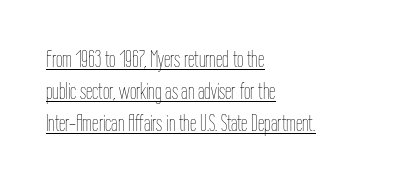
{"italic": "no", "bold": "no", "underline": "yes", "align": "left", "line_spacing": "normal", "line_spacing_ratio": 1.39, "letter_spacing": "normal", "letter_spacing_em": 0.0, "glyph_px": 23}
